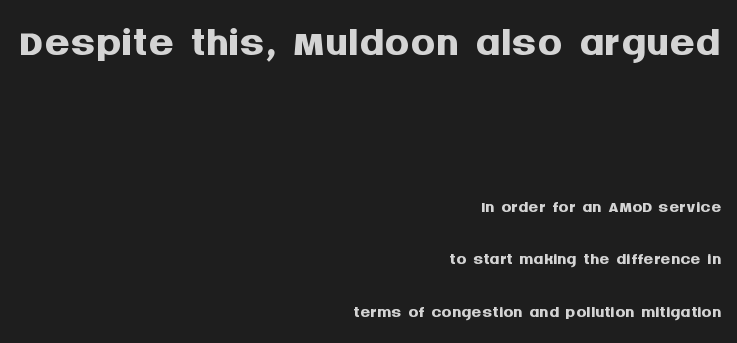
Q: Is the text bold? A: Yes.
Q: Is the text italic (slanted)? A: No, it is upright.
Q: Is the typeface a serif or a sans-serif typeface? A: Sans-serif.
Q: Is the text underlined? A: No.
Q: How is the paragraph aligned? A: Right-aligned.
Q: Is the spacing between letters normal or unusually wide? A: Normal.
Q: Is the spacing between lines tight, normal or loose? A: Loose.
Q: Which block of text is set in a larger size, the first (top) or the second (bottom)? A: The first (top) one.
Q: Width (condensed, normal, or wide)? A: Normal.
Q: Stroke contrast? A: Medium.
Q: x-height? A: Large.
Q: Monospaced? A: No.
